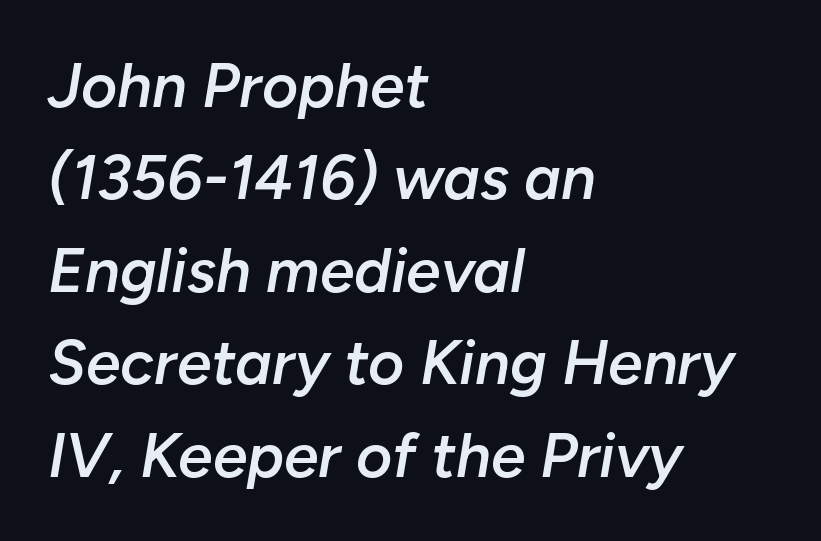
Q: Is the text bold? A: Semi-bold.
Q: Is the text italic (slanted)? A: Yes, it leans right by about 10 degrees.
Q: Is the text underlined? A: No.
Q: How is the paragraph aligned? A: Left-aligned.
Q: Is the spacing between letters normal or unusually wide? A: Normal.
Q: Is the spacing between lines tight, normal or loose? A: Normal.
Q: Width (condensed, normal, or wide)? A: Normal.
Q: Stroke contrast? A: Low.
Q: x-height? A: Medium.
Q: Monospaced? A: No.
